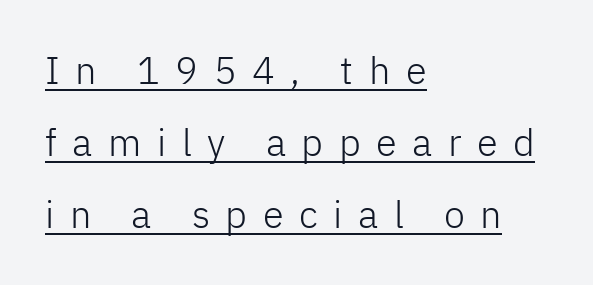
Here the designer chose a conventional face with non-uniform glyph widths. Summary of vertical rhythm: relaxed, with wide interline spacing. The face looks like a standard text weight, possibly lighter. You can tell it's not italic because the verticals are truly vertical.
